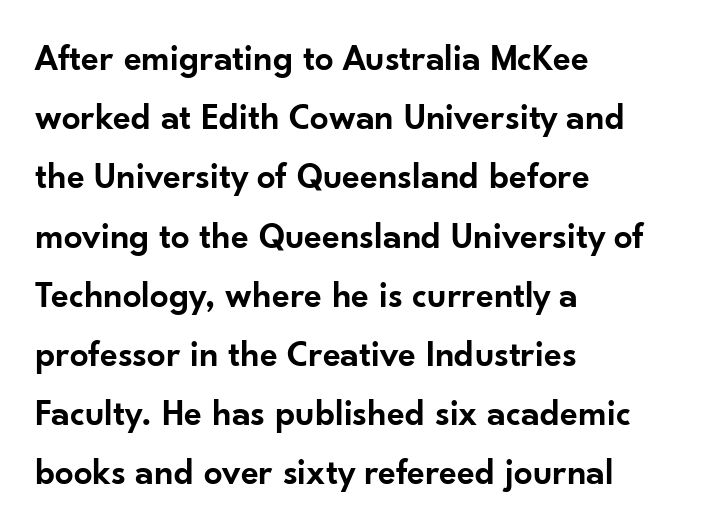
The image shows 37 px semibold sans-serif type, upright; set left-aligned, normal line spacing (1.6x), normal letter spacing, not underlined; low stroke contrast and a small x-height.
